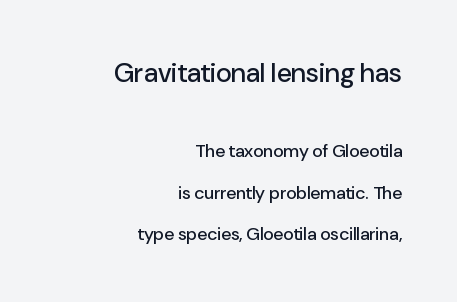
Q: Is the text italic (slanted)? A: No, it is upright.
Q: Is the text underlined? A: No.
Q: How is the paragraph aligned? A: Right-aligned.
Q: Is the spacing between letters normal or unusually wide? A: Normal.
Q: Is the spacing between lines tight, normal or loose? A: Loose.
Q: Which block of text is set in a larger size, the first (top) or the second (bottom)? A: The first (top) one.
